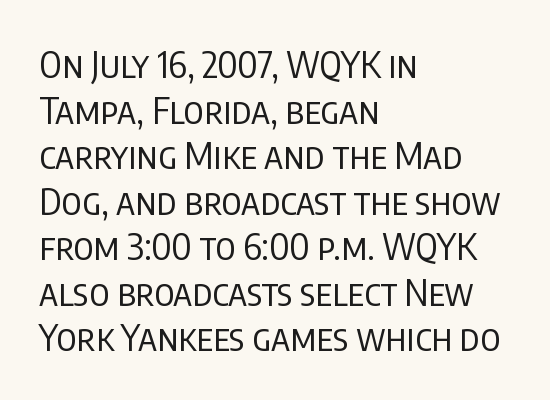
Do the letters lean? They stand straight. The letterforms sit at book weight or below. Notice how the passage keeps a crisp vertical edge on the left only. The type family on display is of the sans-serif kind. Think of a printed novel: that variable character pitch is what you see here. Characters follow at the spacing the type designer built in.
